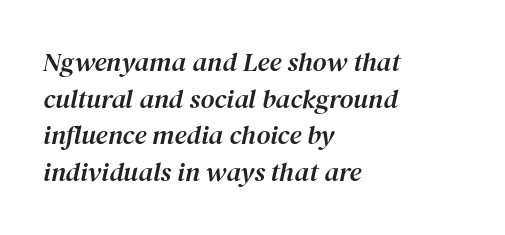
Q: Is the text italic (slanted)? A: Yes, it leans right by about 12 degrees.
Q: Is the text underlined? A: No.
Q: How is the paragraph aligned? A: Left-aligned.
Q: Is the spacing between letters normal or unusually wide? A: Normal.
Q: Is the spacing between lines tight, normal or loose? A: Normal.
